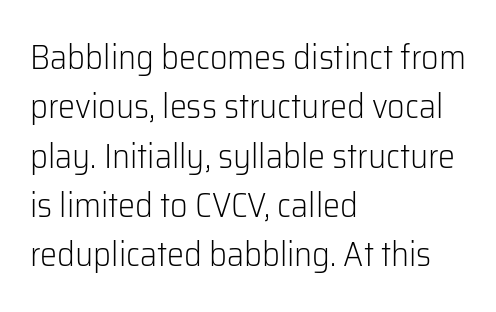
The image shows 34 px light sans-serif type, upright; set left-aligned, normal line spacing (1.45x), normal letter spacing, not underlined; low stroke contrast and a medium x-height.
